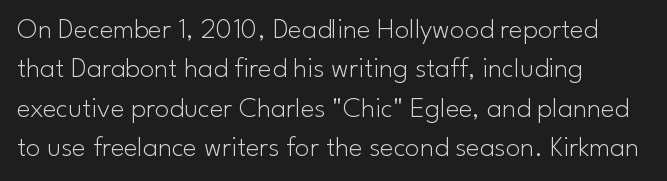
Type style note: lacks serifs. Unbolded letterforms with no extra heft. Looks like regular typesetting: each glyph gets only the width it needs. Tracking here is standard; glyphs follow each other at the usual distance.
